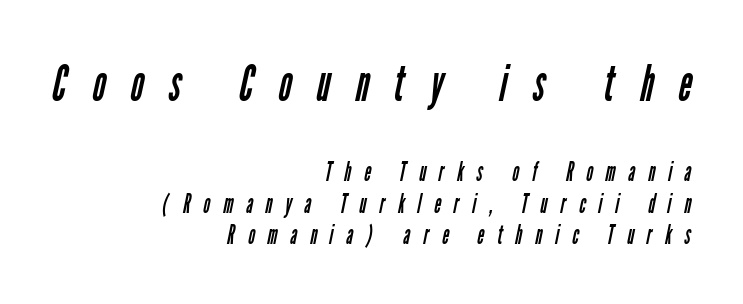
The image shows 51 px regular-weight, condensed sans-serif type; set right-aligned, line spacing 1.23x, unusually wide letter spacing (+0.5 em), not underlined; the first (top) block is 1.96x larger; low stroke contrast and a medium x-height.
